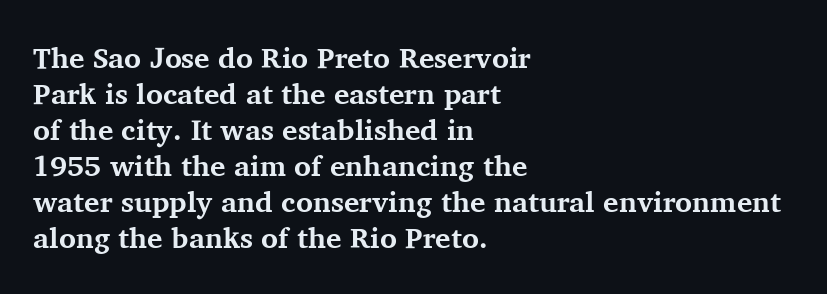
These lines keep a tight, regular rhythm from letter to letter. Heavy, bold letterforms. Rule under the text: the space is simply empty. No italicization has been applied; the sample stays upright.
